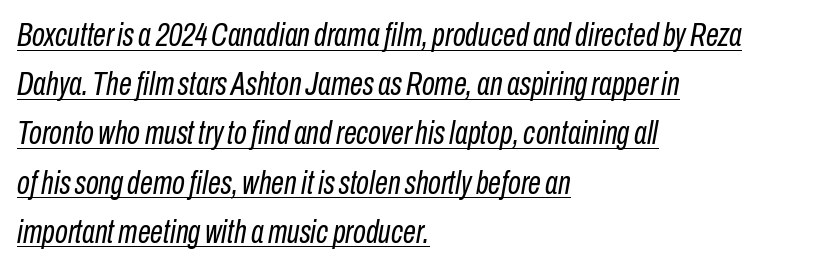
{"italic": "yes", "lean": "right", "slant_degrees": 10, "bold": "no", "weight": "regular", "width": "condensed", "stroke_contrast": "low", "x_height": "medium", "monospaced": "no", "underline": "yes", "align": "left", "line_spacing": "normal", "line_spacing_ratio": 1.49, "letter_spacing": "normal", "letter_spacing_em": 0.0, "glyph_px": 33}
